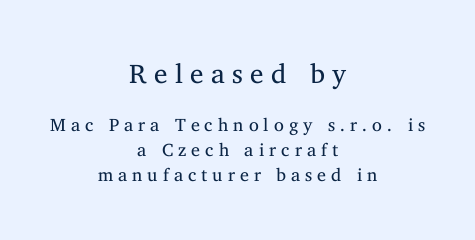
Stem width sits at or under what a default text font uses. This rendering features lettering with no underline. Each new line begins a customary step beneath the previous one. This layout puts the oversized block above and the modest block below. This sample is center-justified, so both line endings float freely. The tracking jumps out immediately: characters are airy and widely separated.
